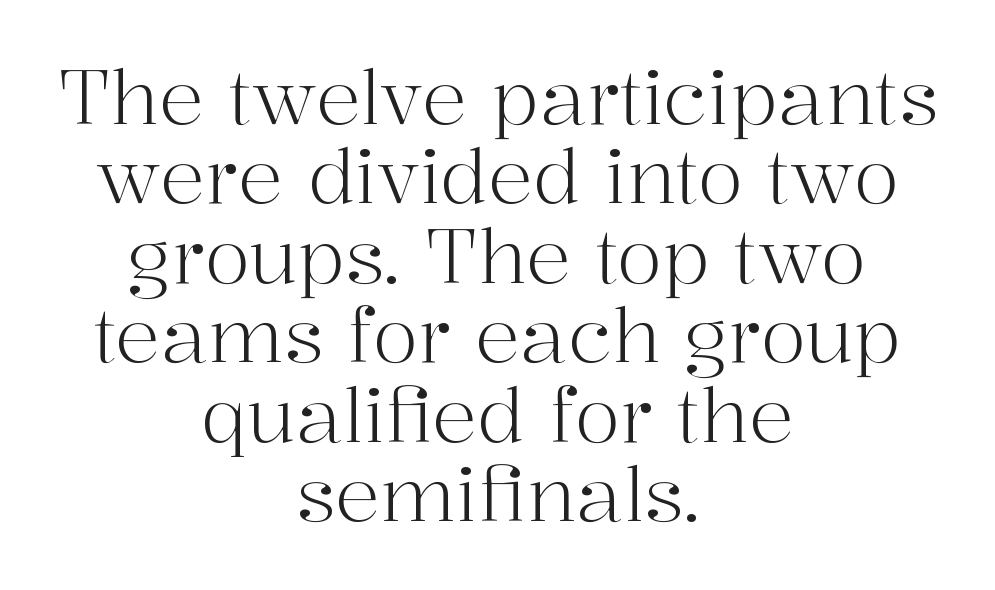
The image shows 75 px light serif type, upright; set centered, tight line spacing (1.06x), normal letter spacing, not underlined; high stroke contrast and a medium x-height.
